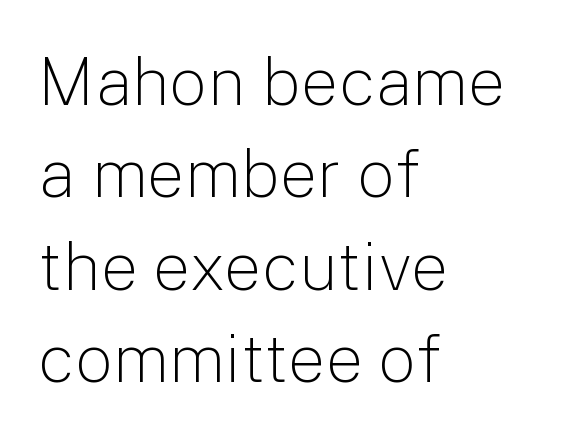
The image shows 67 px light sans-serif type, upright; set left-aligned, normal line spacing (1.38x), normal letter spacing, not underlined; low stroke contrast and a medium x-height.
